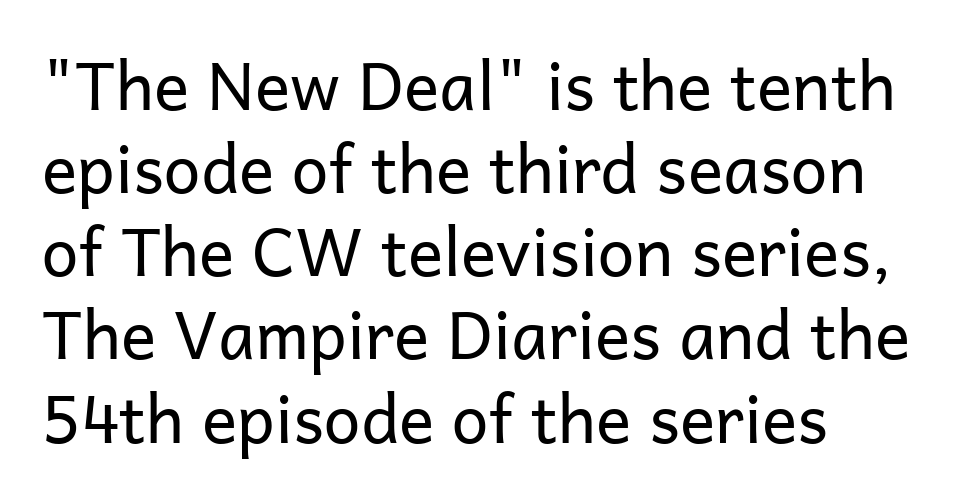
The face looks like a standard text weight, possibly lighter. No italicization has been applied; the sample stays upright. Clear beneath every line of the passage. Note the varied advance widths — an 'i' is clearly narrower than an 'm'.
